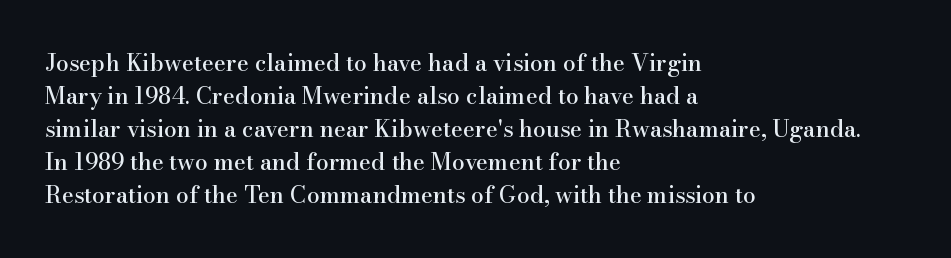
Plain, unruled lines of type. Letter spacing: default. Quick note: interline space is typical. Does the lettering tilt? It doesn't — this is upright. One-word summary of the alignment: left.
